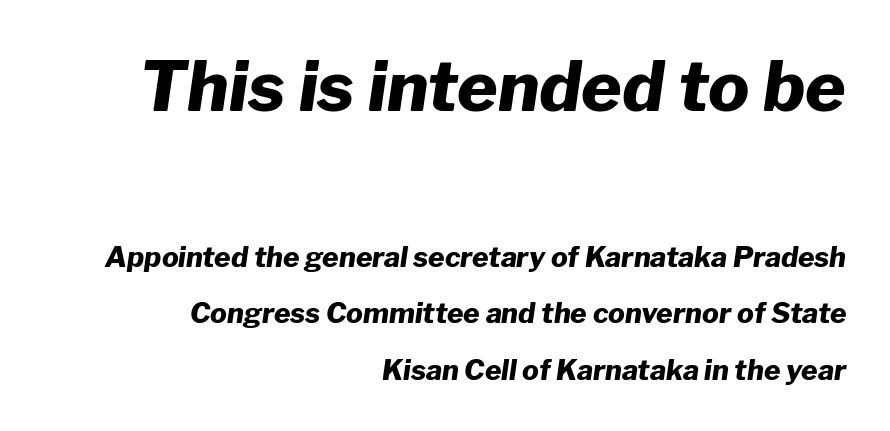
{"italic": "yes", "lean": "right", "slant_degrees": 8, "bold": "yes", "weight": "heavy", "width": "normal", "stroke_contrast": "low", "x_height": "medium", "monospaced": "no", "underline": "no", "align": "right", "line_spacing": "loose", "line_spacing_ratio": 2.02, "letter_spacing": "normal", "letter_spacing_em": 0.0, "larger_block": "first", "size_ratio": 2.46, "glyph_px": 69}
